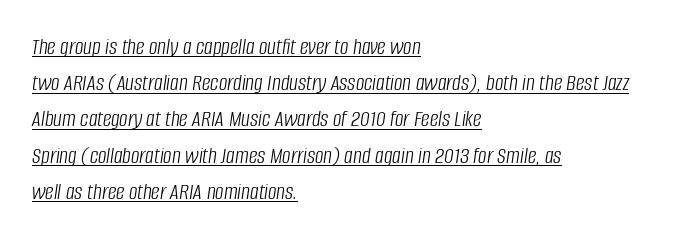
Q: Is the text bold? A: No.
Q: Is the text italic (slanted)? A: Yes, it leans right by about 8 degrees.
Q: Is the text underlined? A: Yes.
Q: How is the paragraph aligned? A: Left-aligned.
Q: Is the spacing between letters normal or unusually wide? A: Normal.
Q: Is the spacing between lines tight, normal or loose? A: Normal.
